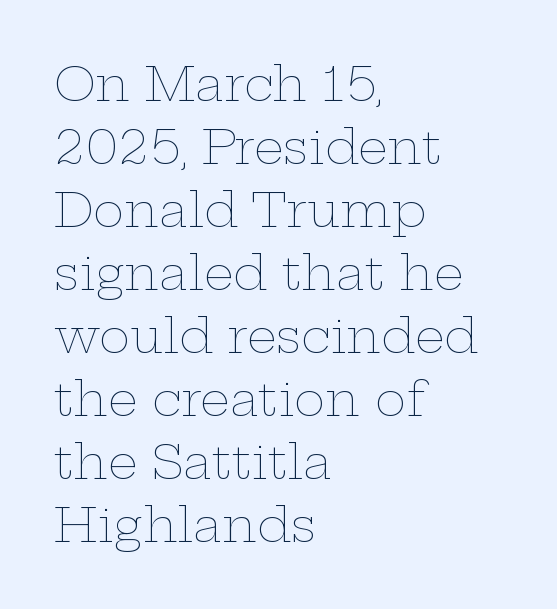
{"italic": "no", "bold": "no", "weight": "thin", "width": "wide", "stroke_contrast": "low", "x_height": "medium", "monospaced": "no", "underline": "no", "align": "left", "line_spacing": "normal", "line_spacing_ratio": 1.34, "letter_spacing": "normal", "letter_spacing_em": 0.0, "glyph_px": 47}
